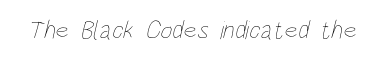
Q: Is the text bold? A: No.
Q: Is the text underlined? A: No.
Q: Is the spacing between letters normal or unusually wide? A: Normal.
